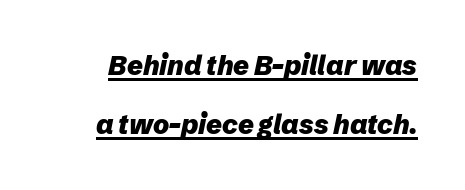
{"italic": "yes", "lean": "right", "slant_degrees": 12, "bold": "yes", "underline": "yes", "line_spacing": "loose", "line_spacing_ratio": 2.19, "letter_spacing": "normal", "letter_spacing_em": 0.0, "glyph_px": 27}
